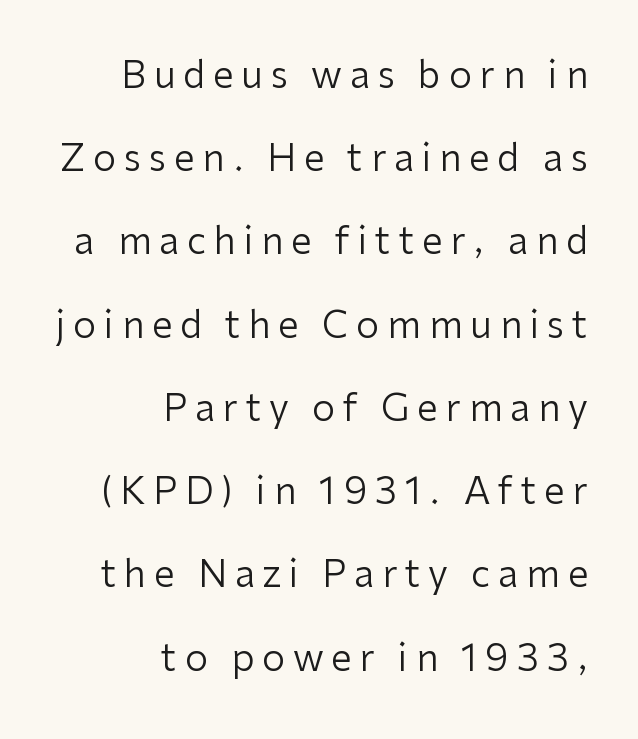
The image shows 37 px regular-weight sans-serif type, upright; set right-aligned, loose line spacing (2.25x), unusually wide letter spacing (+0.21 em), not underlined; low stroke contrast and a medium x-height.
